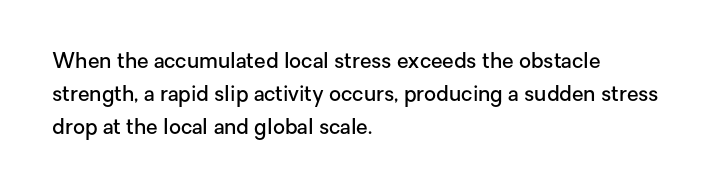
A typesetter would call this zero additional tracking. The foot of each line stays bare and open. Whoever set this chose a conventional vertical rhythm. Short and long lines alike share a common starting point at left. Stems and bowls a touch heavier than normal — semibold. The lettering stays uniformly vertical, giving the passage a roman look.
